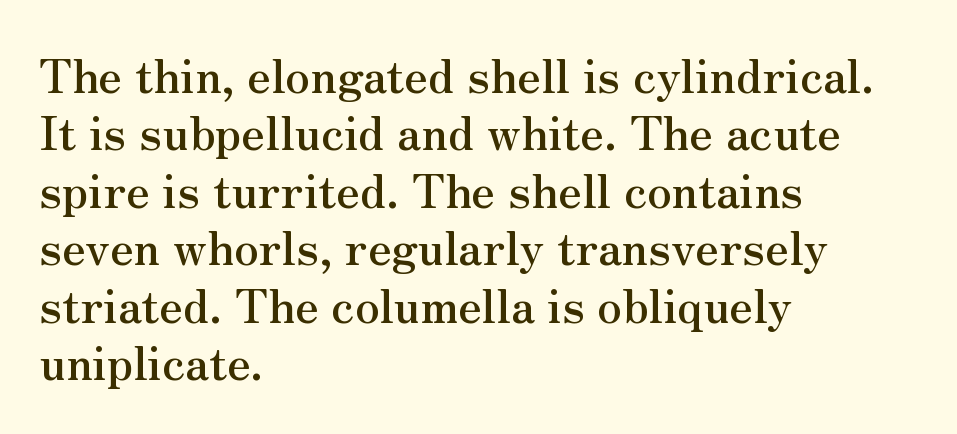
{"serif": "yes", "italic": "no", "width": "normal", "stroke_contrast": "medium", "x_height": "small", "monospaced": "no", "underline": "no", "align": "left", "line_spacing": "normal", "line_spacing_ratio": 1.25, "letter_spacing": "normal", "letter_spacing_em": 0.0, "glyph_px": 46}
